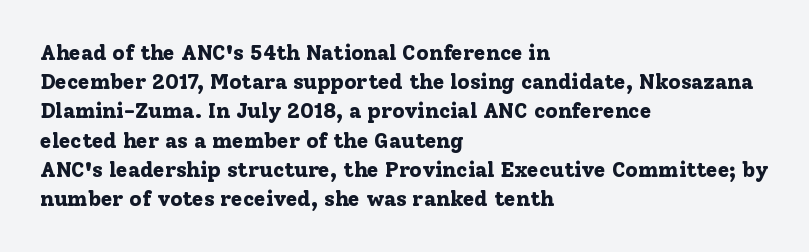
{"italic": "no", "bold": "yes", "underline": "no", "align": "left", "line_spacing": "normal", "line_spacing_ratio": 1.39, "letter_spacing": "normal", "letter_spacing_em": 0.0, "glyph_px": 21}
